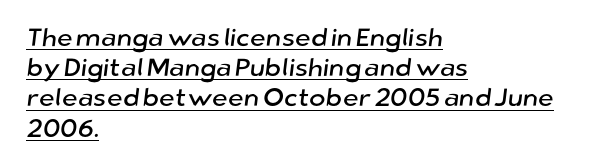
A typesetter would call this zero additional tracking. Line starts are locked; line ends wander. Notice how a bar underscores the lettering throughout.
